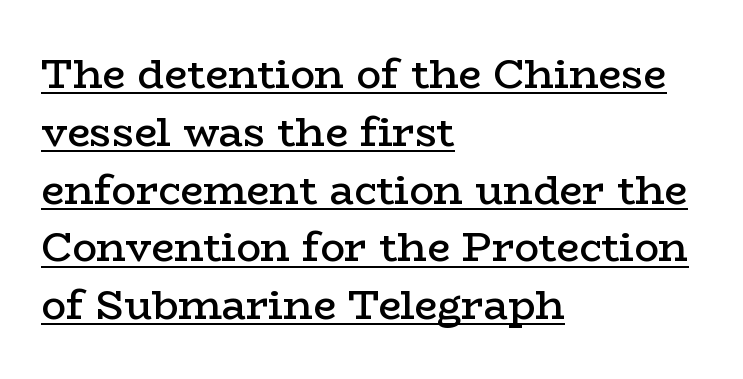
The glyphs are accompanied by a horizontal stroke just below them. The typesetter chose a ragged-right arrangement here. Each letter keeps its own natural width here, so spacing adapts to shape. Every letter is mildly thick-stroked: semibold rather than bold.
